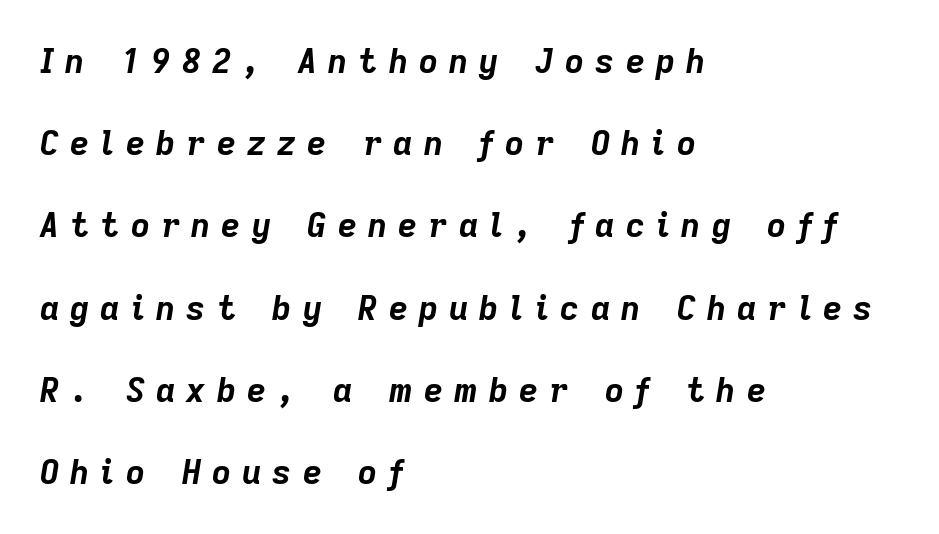
{"italic": "yes", "lean": "right", "slant_degrees": 9, "bold": "yes", "weight": "bold", "width": "normal", "stroke_contrast": "low", "x_height": "medium", "monospaced": "no", "underline": "no", "align": "left", "line_spacing": "loose", "line_spacing_ratio": 2.49, "letter_spacing": "wide", "letter_spacing_em": 0.34, "glyph_px": 33}
